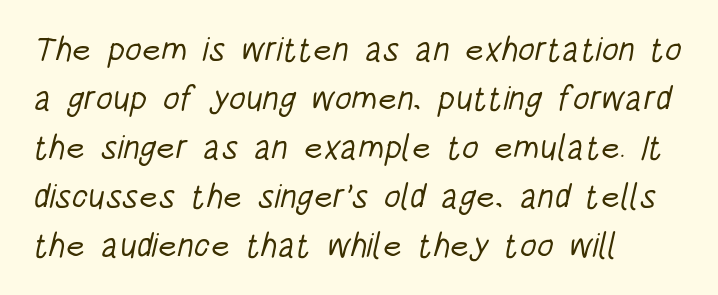
Compared with a centered layout, this one pins lines to the left instead. Here the designer chose a conventional face with non-uniform glyph widths. The font is comparable to plain body text, perhaps lighter. The typeface chosen for these lines omits serifs. The line texture is even and compact thanks to regular tracking. Underlining? Definitely not there.
